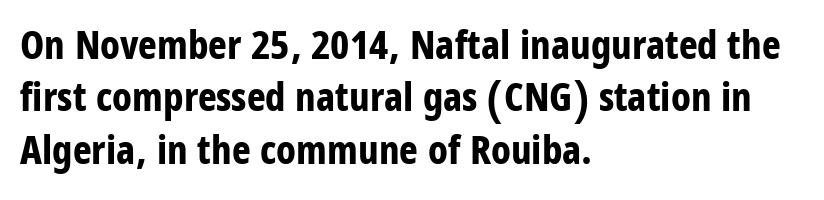
The image shows 40 px bold, condensed sans-serif type, upright; set left-aligned, normal line spacing (1.31x), normal letter spacing, not underlined; low stroke contrast and a large x-height.
